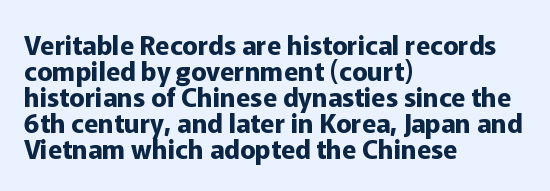
Q: Is the text bold? A: Yes.
Q: Is the text italic (slanted)? A: No, it is upright.
Q: Is the text underlined? A: No.
Q: How is the paragraph aligned? A: Left-aligned.
Q: Is the spacing between letters normal or unusually wide? A: Normal.
Q: Is the spacing between lines tight, normal or loose? A: Tight.
